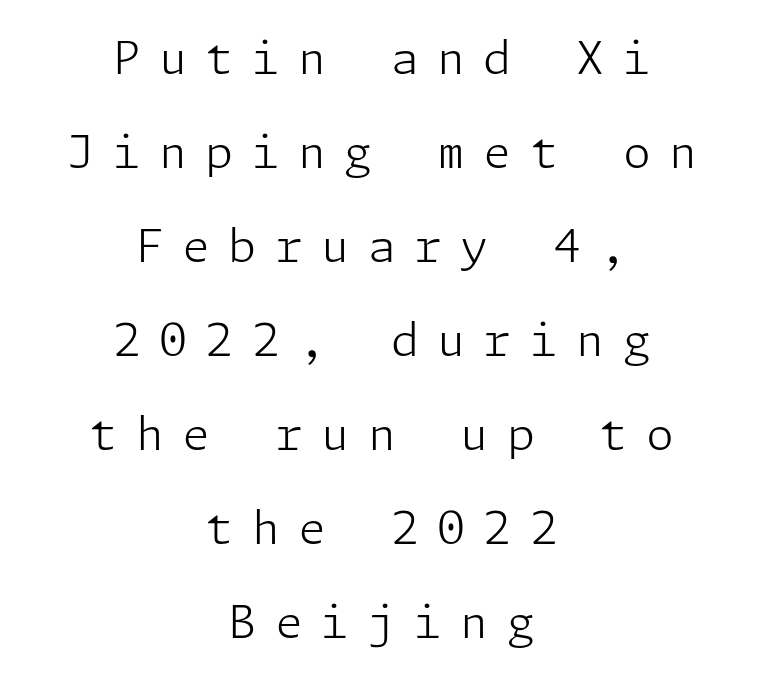
The image shows 45 px light sans-serif type, upright; set centered, loose line spacing (2.09x), unusually wide letter spacing (+0.41 em), not underlined; low stroke contrast and a medium x-height.
